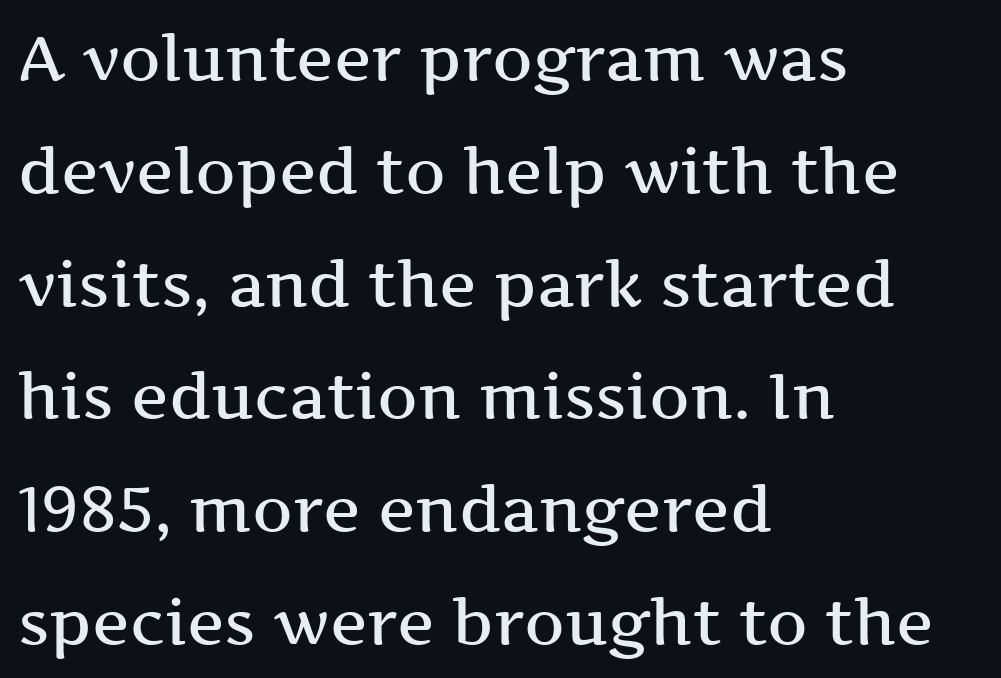
Q: Is the text bold? A: Semi-bold.
Q: Is the text italic (slanted)? A: No, it is upright.
Q: Is the typeface a serif or a sans-serif typeface? A: Serif.
Q: Is the text underlined? A: No.
Q: How is the paragraph aligned? A: Left-aligned.
Q: Is the spacing between letters normal or unusually wide? A: Normal.
Q: Width (condensed, normal, or wide)? A: Wide.
Q: Stroke contrast? A: Medium.
Q: x-height? A: Medium.
Q: Monospaced? A: No.
